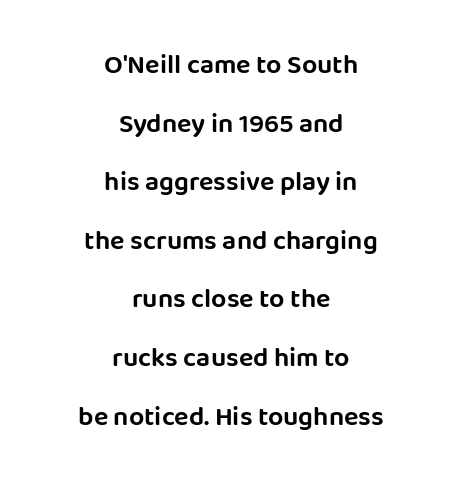
{"italic": "no", "underline": "no", "align": "center", "line_spacing": "loose", "line_spacing_ratio": 2.17, "letter_spacing": "normal", "letter_spacing_em": 0.0, "glyph_px": 27}
